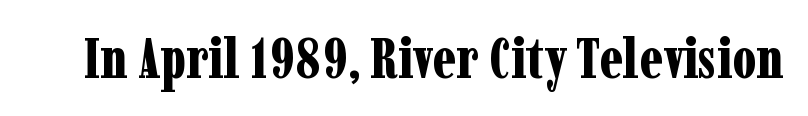
{"serif": "yes", "italic": "no", "bold": "yes", "weight": "bold", "width": "condensed", "stroke_contrast": "low", "x_height": "medium", "monospaced": "no", "underline": "no", "letter_spacing": "normal", "letter_spacing_em": 0.0, "glyph_px": 56}
